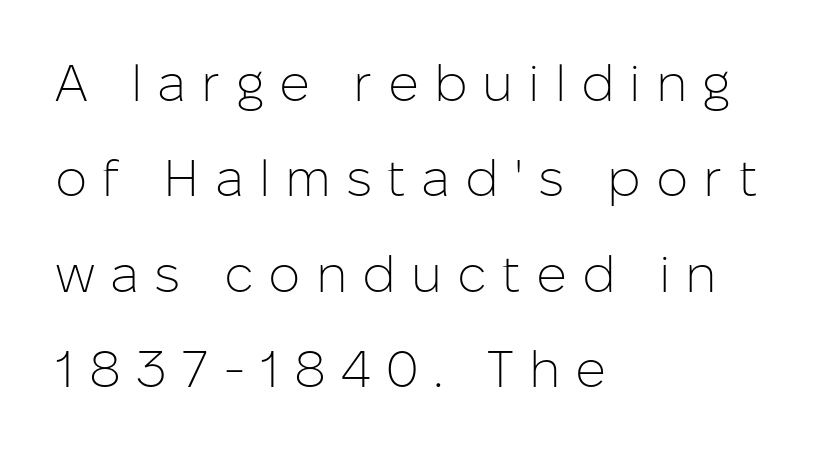
Q: Is the text bold? A: No.
Q: Is the text italic (slanted)? A: No, it is upright.
Q: Is the typeface a serif or a sans-serif typeface? A: Sans-serif.
Q: Is the text underlined? A: No.
Q: How is the paragraph aligned? A: Left-aligned.
Q: Is the spacing between letters normal or unusually wide? A: Unusually wide.
Q: Width (condensed, normal, or wide)? A: Normal.
Q: Stroke contrast? A: Low.
Q: x-height? A: Medium.
Q: Monospaced? A: No.
